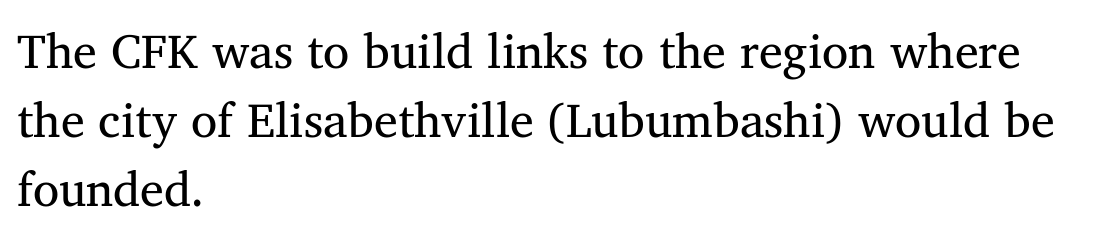
The image shows 48 px regular-weight serif type, upright; set left-aligned, normal line spacing (1.44x), normal letter spacing, not underlined; medium stroke contrast and a medium x-height.
